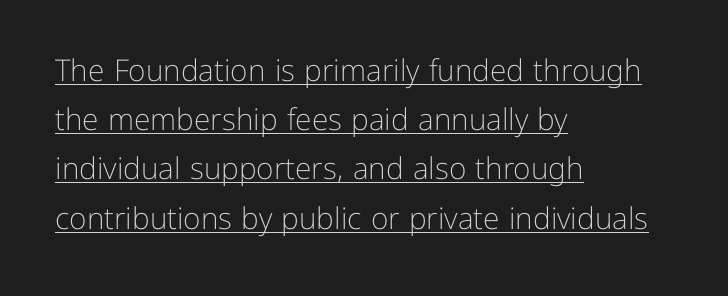
The image shows 30 px light sans-serif type, upright; set left-aligned, normal line spacing (1.64x), normal letter spacing, underlined; low stroke contrast and a medium x-height.
